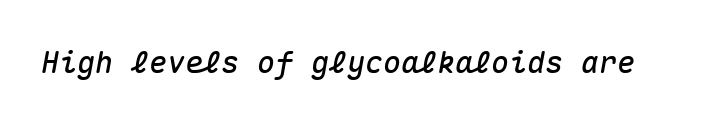
These lines keep a tight, regular rhythm from letter to letter. Spacing verdict: monospaced, one width for all characters. The face used here has a pronounced slope to its letters. The foot of each line stays bare and open.
